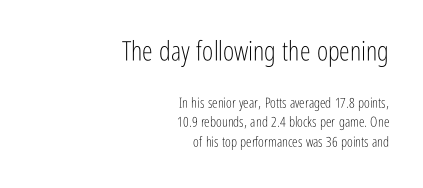
The image shows 27 px text type, upright; set right-aligned, normal line spacing (1.41x), normal letter spacing, not underlined; the first (top) block is 1.93x larger.
